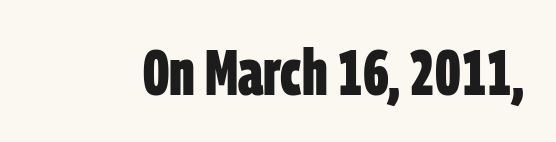
Q: Is the text bold? A: Yes.
Q: Is the typeface a serif or a sans-serif typeface? A: Sans-serif.
Q: Is the text underlined? A: No.
Q: Is the spacing between letters normal or unusually wide? A: Normal.
Q: Width (condensed, normal, or wide)? A: Condensed.
Q: Stroke contrast? A: Low.
Q: x-height? A: Large.
Q: Monospaced? A: No.
